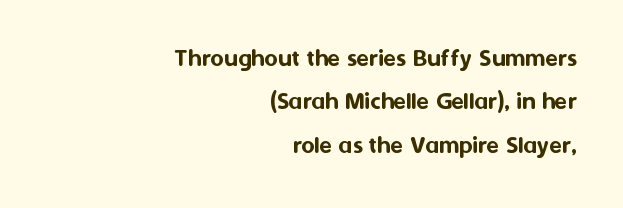
The image shows 26 px text type, upright; set right-aligned, normal line spacing (1.67x), normal letter spacing, not underlined.
